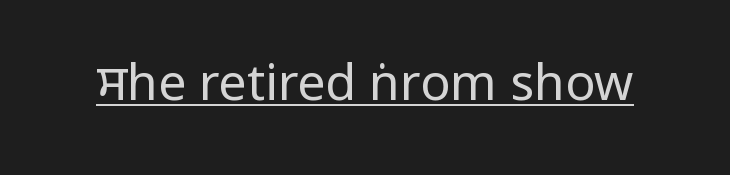
{"serif": "no", "italic": "no", "bold": "no", "weight": "regular", "width": "condensed", "stroke_contrast": "low", "underline": "yes", "letter_spacing": "normal", "letter_spacing_em": 0.0, "glyph_px": 50}
